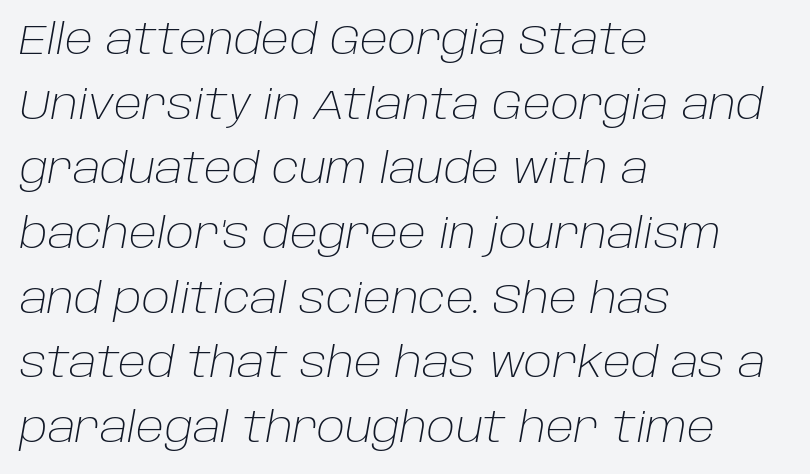
Q: Is the text bold? A: No.
Q: Is the text italic (slanted)? A: Yes, it leans right by about 10 degrees.
Q: Is the text underlined? A: No.
Q: How is the paragraph aligned? A: Left-aligned.
Q: Is the spacing between letters normal or unusually wide? A: Normal.
Q: Is the spacing between lines tight, normal or loose? A: Normal.
Q: Width (condensed, normal, or wide)? A: Normal.
Q: Stroke contrast? A: Low.
Q: x-height? A: Large.
Q: Monospaced? A: No.
